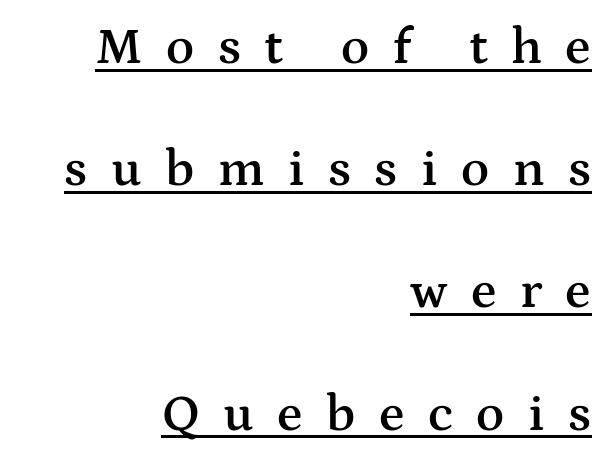
The image shows 52 px semibold, wide serif type, upright; set right-aligned, loose line spacing (2.35x), unusually wide letter spacing (+0.45 em), underlined; medium stroke contrast and a medium x-height.
